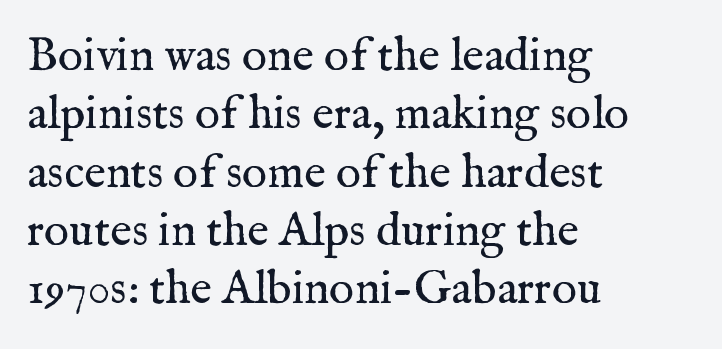
The image shows 47 px regular-weight serif type, upright; set left-aligned, line spacing 1.24x, normal letter spacing, not underlined; medium stroke contrast and a medium x-height.
